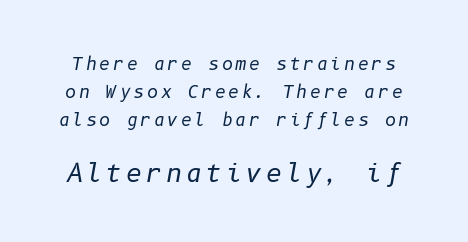
Scale increases going downward across the two blocks. No extra ink here — the face is not bold. Posture: slanted. Each row of text sits above clean, open space.
